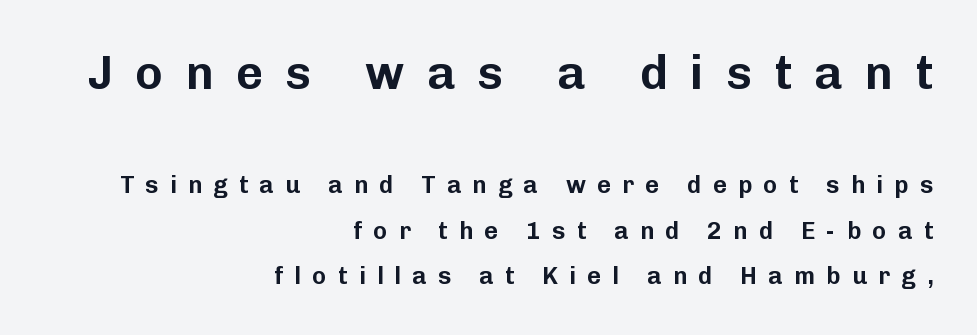
The passage shown is typed in a proportional face where columns would drift. The lettering holds an erect, upright posture throughout. A student would call this right alignment; a typographer would say flush right, rag left. The letters carry no serifs — their stems end cleanly without finishing strokes. Of the two passages, the one on top uses the larger point size.
